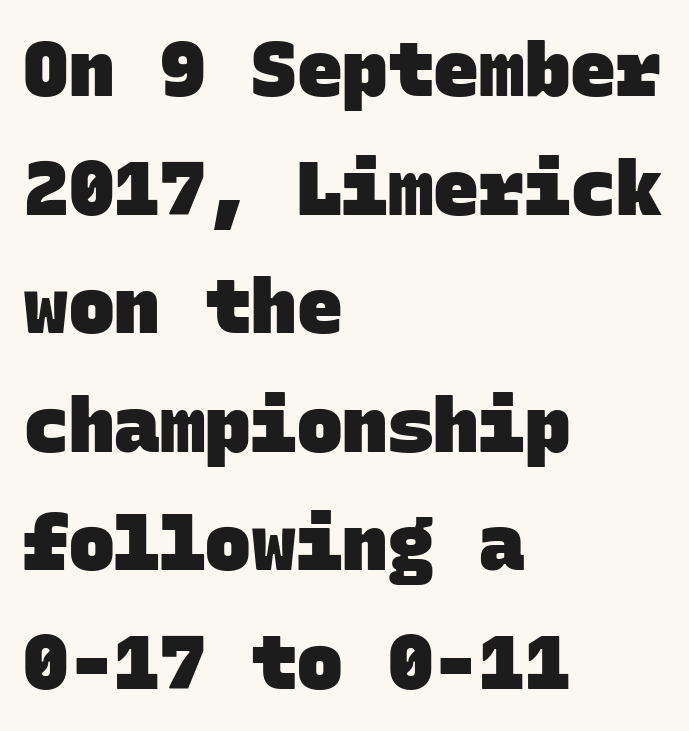
Each word holds together tightly as a unit, with standard inter-letter gaps. The type family on display is of the sans-serif kind. How heavy is the stroke? Heavy — this is a bold. Spacing verdict: monospaced, one width for all characters.
